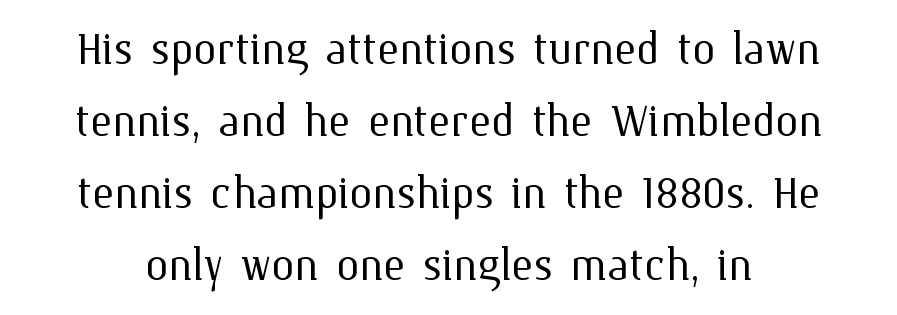
{"italic": "no", "bold": "no", "weight": "light", "width": "normal", "stroke_contrast": "medium", "x_height": "medium", "monospaced": "no", "underline": "no", "line_spacing_ratio": 1.24, "letter_spacing": "normal", "letter_spacing_em": 0.0, "glyph_px": 58}
